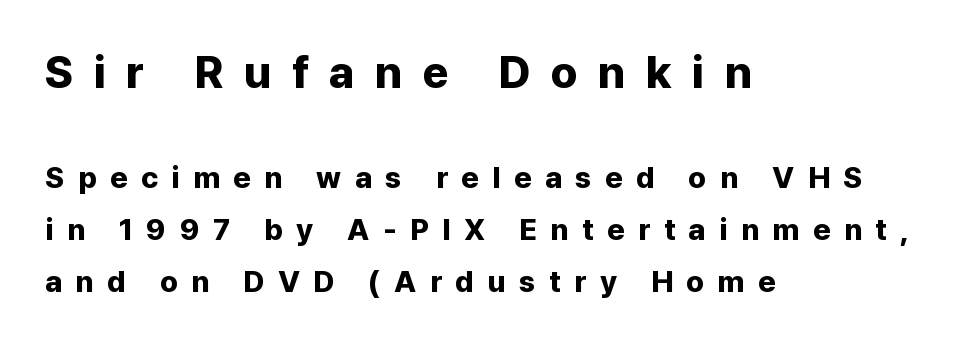
Q: Is the text bold? A: Yes.
Q: Is the text italic (slanted)? A: No, it is upright.
Q: Is the typeface a serif or a sans-serif typeface? A: Sans-serif.
Q: Is the text underlined? A: No.
Q: How is the paragraph aligned? A: Left-aligned.
Q: Is the spacing between letters normal or unusually wide? A: Unusually wide.
Q: Which block of text is set in a larger size, the first (top) or the second (bottom)? A: The first (top) one.
Q: Width (condensed, normal, or wide)? A: Normal.
Q: Stroke contrast? A: Low.
Q: x-height? A: Medium.
Q: Monospaced? A: No.
